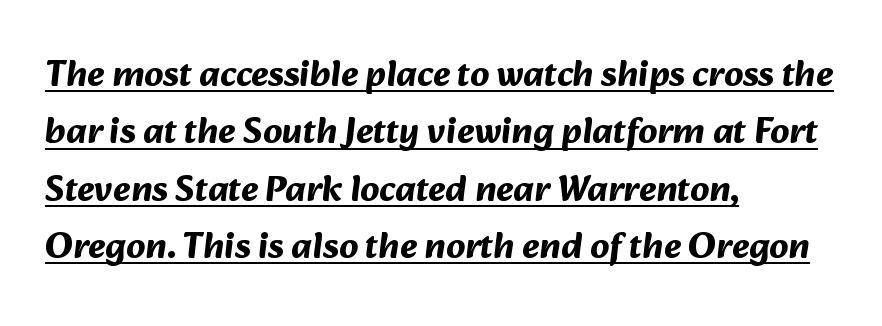
{"serif": "no", "bold": "yes", "weight": "bold", "width": "normal", "stroke_contrast": "medium", "x_height": "medium", "monospaced": "no", "underline": "yes", "align": "left", "line_spacing": "normal", "line_spacing_ratio": 1.55, "letter_spacing": "normal", "letter_spacing_em": 0.0, "glyph_px": 37}
